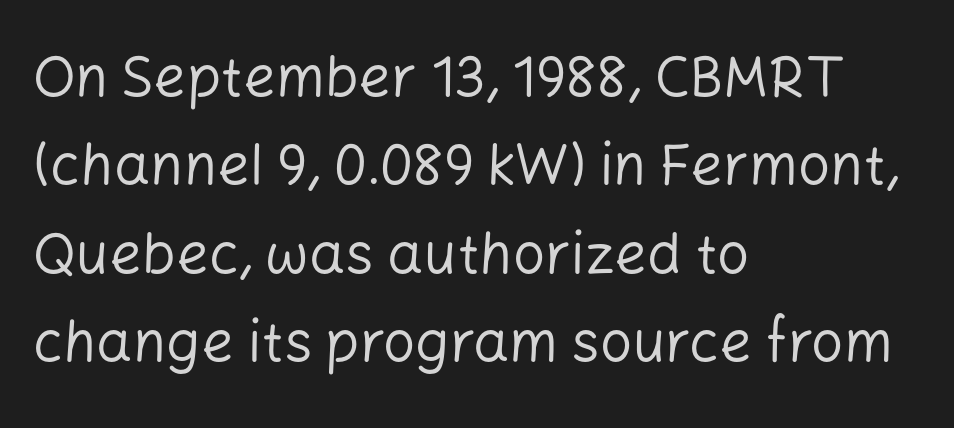
The image shows 57 px regular-weight sans-serif type, upright; set left-aligned, normal line spacing (1.55x), normal letter spacing, not underlined; low stroke contrast and a medium x-height.
